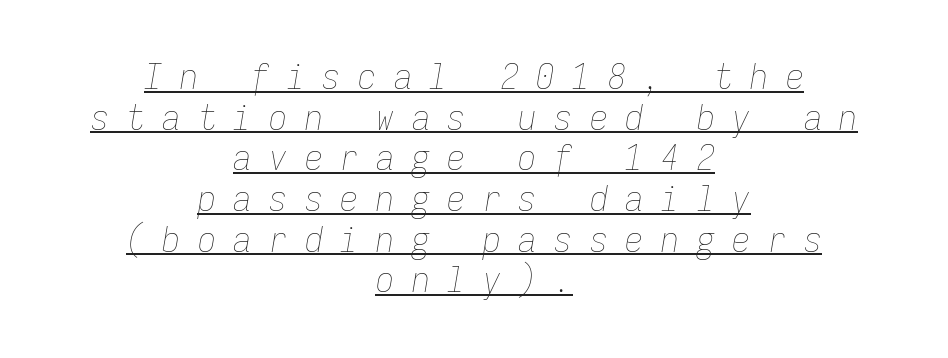
The image shows 36 px thin, condensed type, italic (leaning right), monospaced; set centered, tight line spacing (1.13x), unusually wide letter spacing (+0.49 em), underlined; low stroke contrast and a medium x-height.
